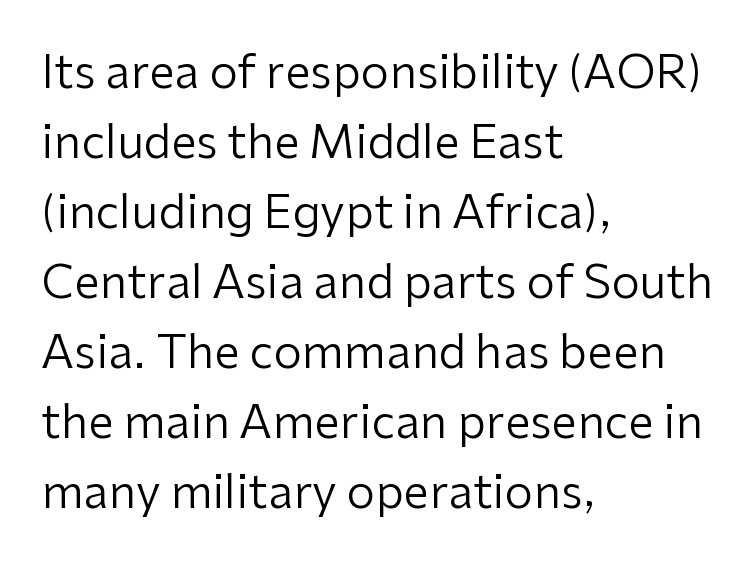
The space directly below the letters is spotless. These lines sit exactly where default settings would place them. Casual observation: everything's shoved over to the left. The tracking reads as untouched default to a designer's eye. Varying glyph widths throughout — classic text-font behaviour.
